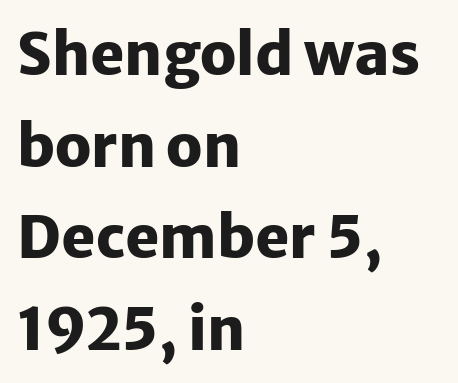
This block has exactly the height ordinary leading produces. Quick note: not italic, upright. The rendering uses natural spacing where letterforms have individual widths. Letterform terminals end flat and unadorned throughout the passage. Standard letterfit; no display-style spreading of the glyphs.
